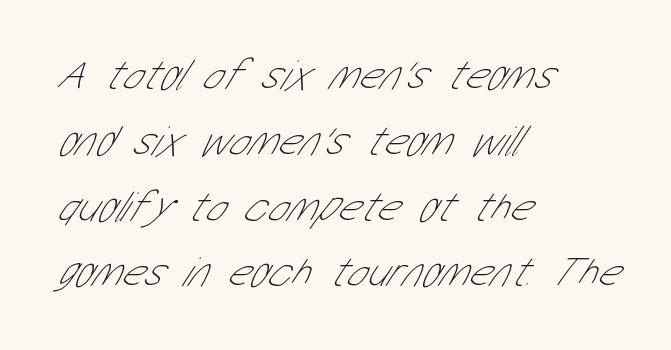
Q: Is the text bold? A: No.
Q: Is the typeface a serif or a sans-serif typeface? A: Sans-serif.
Q: Is the text underlined? A: No.
Q: How is the paragraph aligned? A: Left-aligned.
Q: Is the spacing between letters normal or unusually wide? A: Normal.
Q: Is the spacing between lines tight, normal or loose? A: Normal.
Q: Width (condensed, normal, or wide)? A: Condensed.
Q: Stroke contrast? A: Low.
Q: x-height? A: Medium.
Q: Monospaced? A: No.
